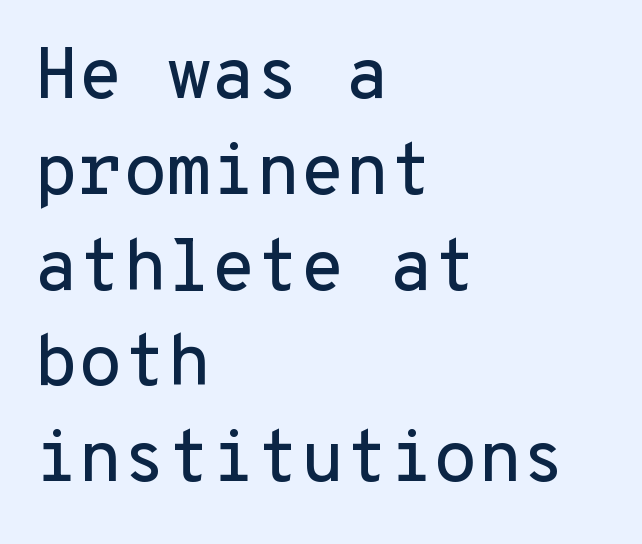
Q: Is the text italic (slanted)? A: No, it is upright.
Q: Is the typeface a serif or a sans-serif typeface? A: Sans-serif.
Q: Is the text underlined? A: No.
Q: How is the paragraph aligned? A: Left-aligned.
Q: Is the spacing between letters normal or unusually wide? A: Normal.
Q: Is the spacing between lines tight, normal or loose? A: Normal.
Q: Width (condensed, normal, or wide)? A: Normal.
Q: Stroke contrast? A: Low.
Q: x-height? A: Medium.
Q: Monospaced? A: Yes.
